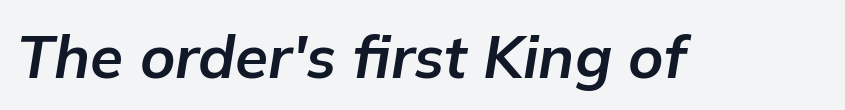
Slant detected: the letters are inclined. Do the characters align in a grid? No, the font is proportional. Has an underline been added? It has not. Thick stems and heavy bowls — unmistakably bold. Letter spacing: default.
